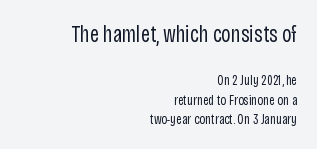
The tracking reads as untouched default to a designer's eye. Line endings align vertically; line beginnings do not. These two chunks differ in scale, with the top chunk taking the larger measure. The strokes are not fattened; the text isn't bold. Bare-footed words on every line.
